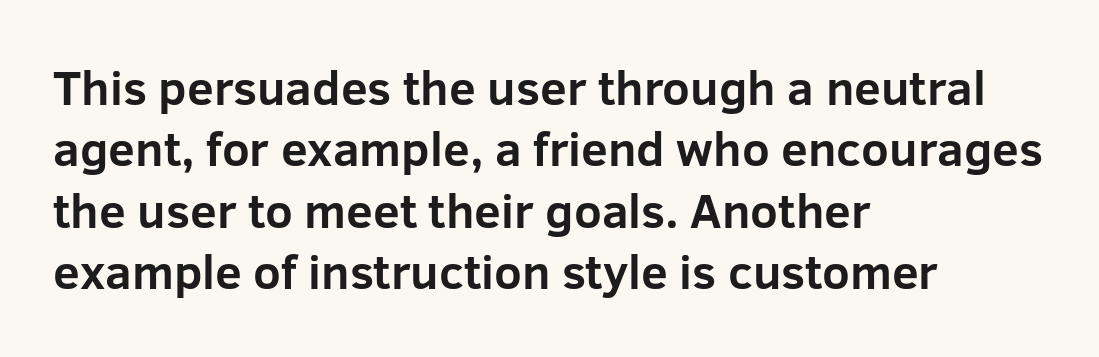
{"serif": "no", "italic": "no", "bold": "yes", "weight": "bold", "width": "normal", "stroke_contrast": "low", "x_height": "medium", "monospaced": "no", "underline": "no", "align": "left", "line_spacing": "normal", "line_spacing_ratio": 1.28, "letter_spacing": "normal", "letter_spacing_em": 0.0, "glyph_px": 48}
